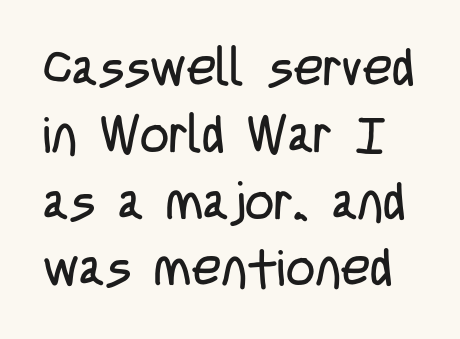
Is there much room between lines? A standard amount, neither cramped nor airy. The gap between lines stays unmarked. Unbolded letterforms with no extra heft. The passage shown is typeset with a sans-serif family. This sample has the flowing, uneven cadence of proportional lettering.
